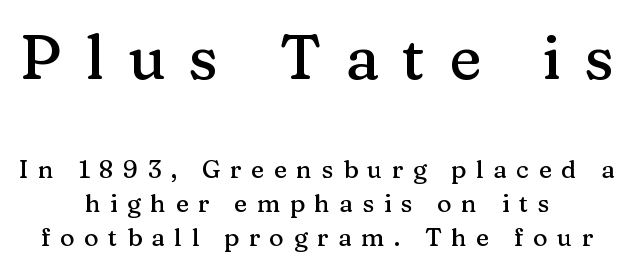
The image shows 62 px serif type, upright; set centered, normal line spacing (1.37x), unusually wide letter spacing (+0.38 em), not underlined; the first (top) block is 2.48x larger; medium stroke contrast and a medium x-height.
